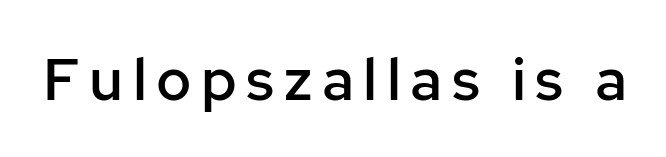
Q: Is the text bold? A: Semi-bold.
Q: Is the text italic (slanted)? A: No, it is upright.
Q: Is the typeface a serif or a sans-serif typeface? A: Sans-serif.
Q: Is the text underlined? A: No.
Q: Width (condensed, normal, or wide)? A: Normal.
Q: Stroke contrast? A: Low.
Q: x-height? A: Medium.
Q: Monospaced? A: No.
